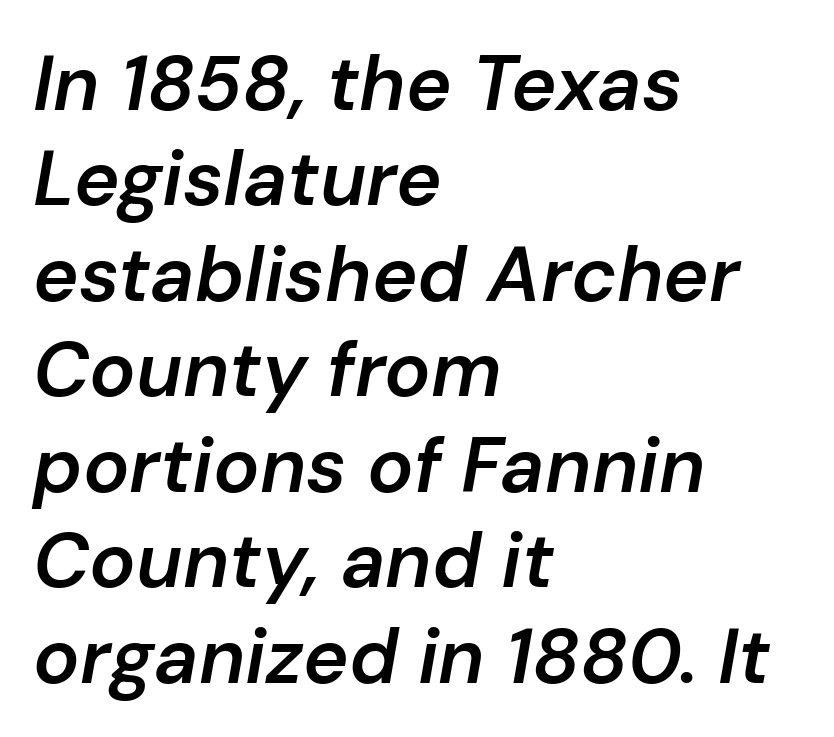
The image shows 77 px semibold type, italic (leaning right); set left-aligned, line spacing 1.24x, normal letter spacing, not underlined; low stroke contrast and a medium x-height.
